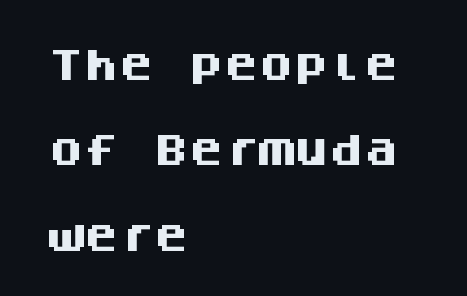
Every character here occupies the same horizontal width, giving the sample a typewriter-like rhythm. Tracking value appears to be zero — textbook default spacing. Compared with a centered layout, this one pins lines to the left instead. The space beneath each line is pristine and unruled. Whoever set this chose breathing room over compactness in the vertical rhythm.
